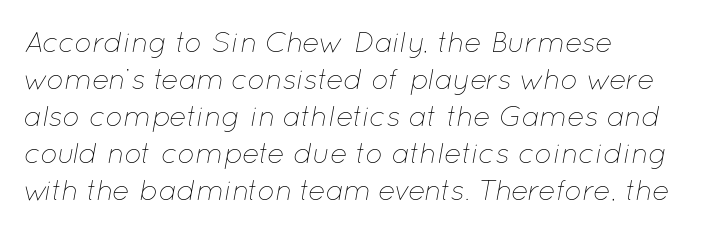
The image shows 29 px thin type, italic (leaning right); set left-aligned, normal line spacing (1.28x), normal letter spacing, not underlined; low stroke contrast and a medium x-height.
